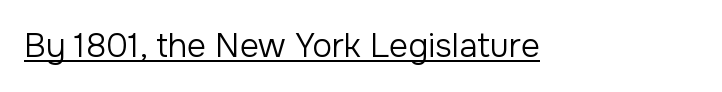
Q: Is the text bold? A: No.
Q: Is the text italic (slanted)? A: No, it is upright.
Q: Is the typeface a serif or a sans-serif typeface? A: Sans-serif.
Q: Is the text underlined? A: Yes.
Q: Is the spacing between letters normal or unusually wide? A: Normal.
Q: Width (condensed, normal, or wide)? A: Normal.
Q: Stroke contrast? A: Low.
Q: x-height? A: Medium.
Q: Monospaced? A: No.
